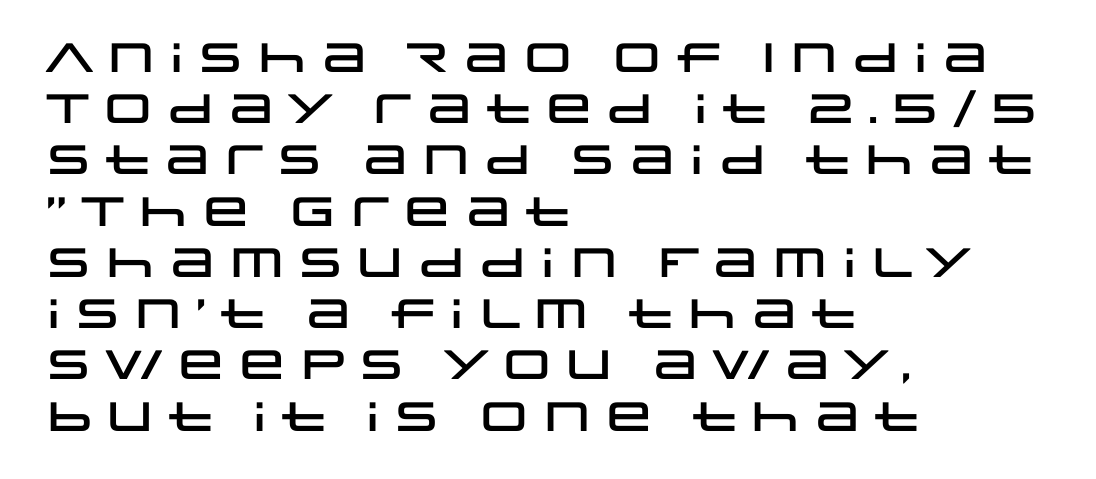
Q: Is the text italic (slanted)? A: No, it is upright.
Q: Is the typeface a serif or a sans-serif typeface? A: Sans-serif.
Q: Is the text underlined? A: No.
Q: How is the paragraph aligned? A: Left-aligned.
Q: Is the spacing between letters normal or unusually wide? A: Normal.
Q: Is the spacing between lines tight, normal or loose? A: Normal.
Q: Width (condensed, normal, or wide)? A: Wide.
Q: Stroke contrast? A: Low.
Q: x-height? A: Large.
Q: Monospaced? A: No.
